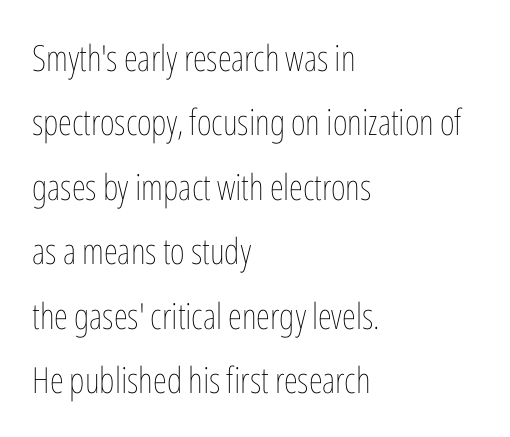
Does extra space separate the letters? No, they use regular spacing. These lines were composed using upright roman letters. Words float on clear page, feet unadorned. This sample is left-justified, so line endings fall wherever the words run out. Nothing heavy about these letters — not bold at all. The face used here is proportionally spaced, like ordinary book or web type.
